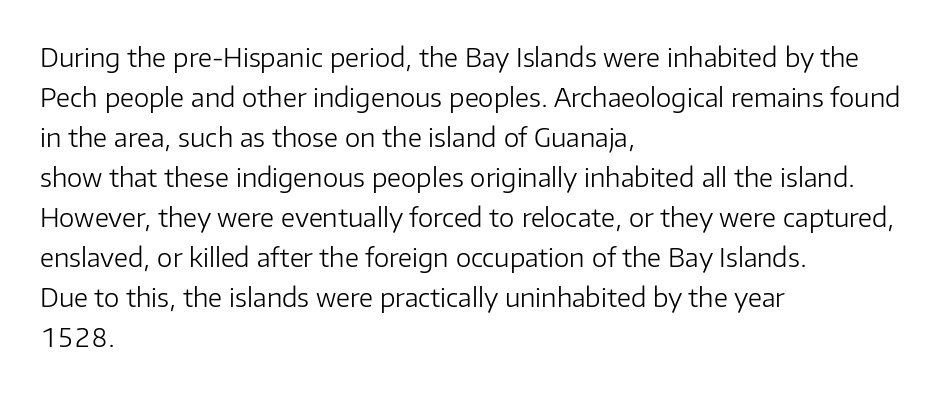
The image shows 26 px text type, upright; set left-aligned, normal line spacing (1.54x), normal letter spacing, not underlined.
